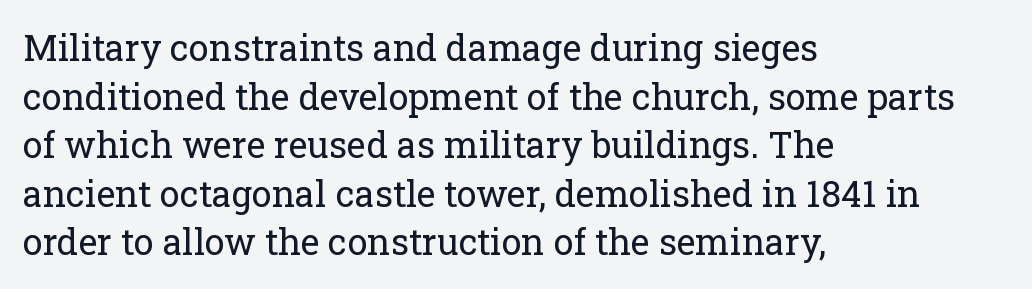
{"serif": "yes", "italic": "no", "bold": "no", "weight": "regular", "width": "normal", "stroke_contrast": "low", "x_height": "medium", "monospaced": "no", "underline": "no", "align": "left", "line_spacing": "normal", "line_spacing_ratio": 1.35, "letter_spacing": "normal", "letter_spacing_em": 0.0, "glyph_px": 36}
